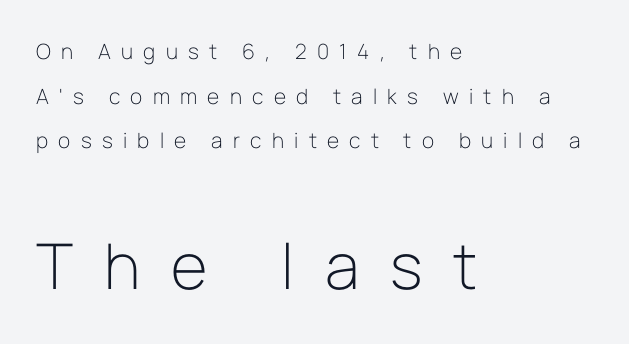
Q: Is the text bold? A: No.
Q: Is the text italic (slanted)? A: No, it is upright.
Q: Is the typeface a serif or a sans-serif typeface? A: Sans-serif.
Q: Is the text underlined? A: No.
Q: How is the paragraph aligned? A: Left-aligned.
Q: Is the spacing between letters normal or unusually wide? A: Unusually wide.
Q: Is the spacing between lines tight, normal or loose? A: Loose.
Q: Which block of text is set in a larger size, the first (top) or the second (bottom)? A: The second (bottom) one.
Q: Width (condensed, normal, or wide)? A: Normal.
Q: Stroke contrast? A: Low.
Q: x-height? A: Medium.
Q: Monospaced? A: No.
